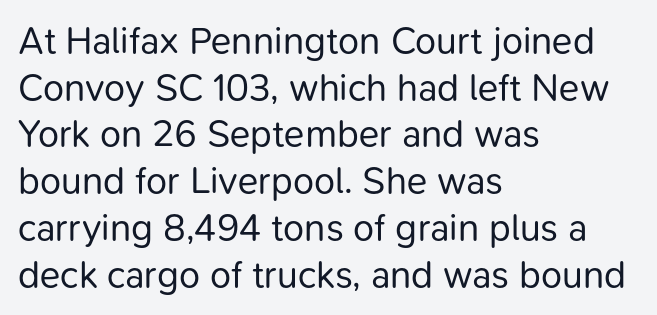
The image shows 38 px regular-weight sans-serif type, upright; set left-aligned, line spacing 1.23x, normal letter spacing, not underlined; low stroke contrast and a medium x-height.
